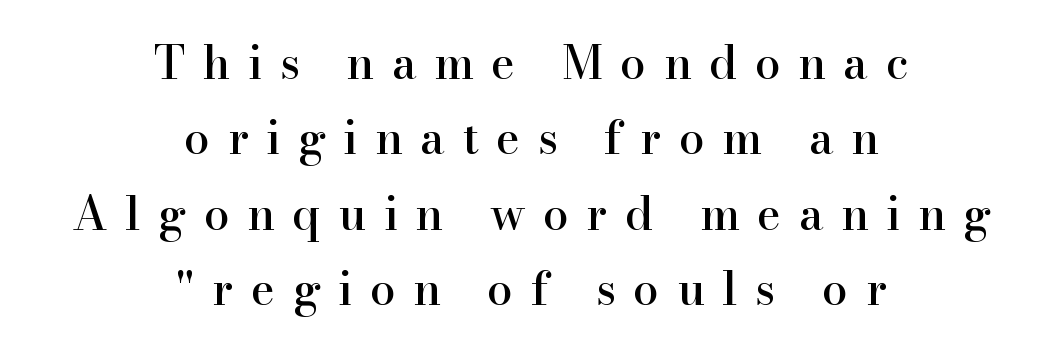
Q: Is the text italic (slanted)? A: No, it is upright.
Q: Is the typeface a serif or a sans-serif typeface? A: Serif.
Q: Is the text underlined? A: No.
Q: How is the paragraph aligned? A: Centered.
Q: Is the spacing between letters normal or unusually wide? A: Unusually wide.
Q: Is the spacing between lines tight, normal or loose? A: Normal.
Q: Width (condensed, normal, or wide)? A: Normal.
Q: Stroke contrast? A: High.
Q: x-height? A: Small.
Q: Monospaced? A: No.
